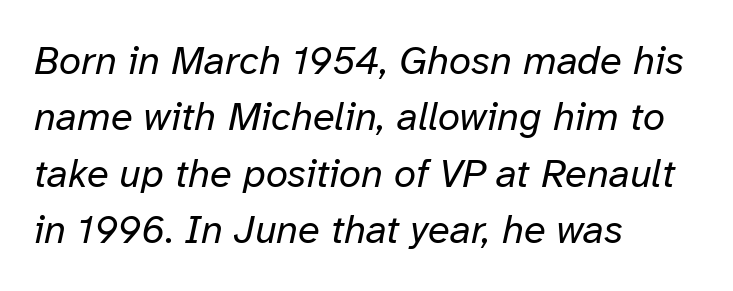
The image shows 40 px regular-weight type, italic (leaning right); set left-aligned, normal line spacing (1.41x), normal letter spacing, not underlined; low stroke contrast and a medium x-height.
